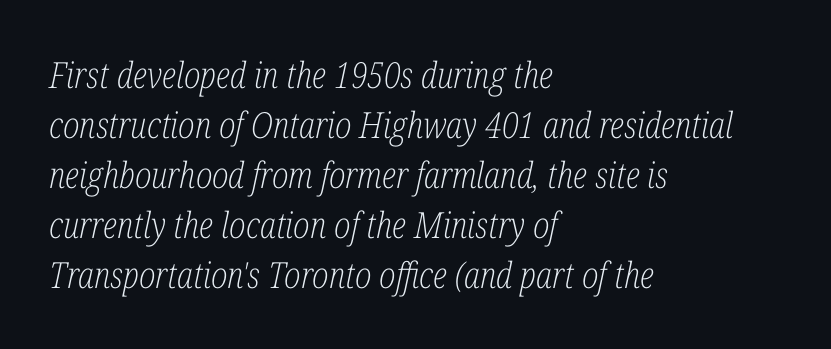
{"serif": "yes", "italic": "yes", "lean": "right", "slant_degrees": 12, "bold": "no", "weight": "light", "width": "condensed", "stroke_contrast": "low", "x_height": "medium", "monospaced": "no", "underline": "no", "align": "left", "line_spacing": "normal", "line_spacing_ratio": 1.39, "letter_spacing": "normal", "letter_spacing_em": 0.0, "glyph_px": 36}
